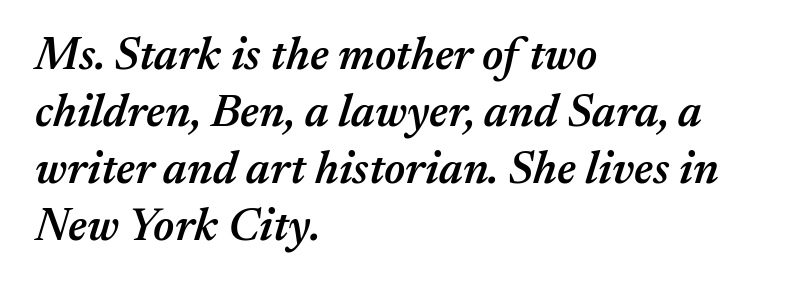
The image shows 46 px semibold type, italic (leaning right); set left-aligned, line spacing 1.24x, normal letter spacing, not underlined; medium stroke contrast and a medium x-height.
